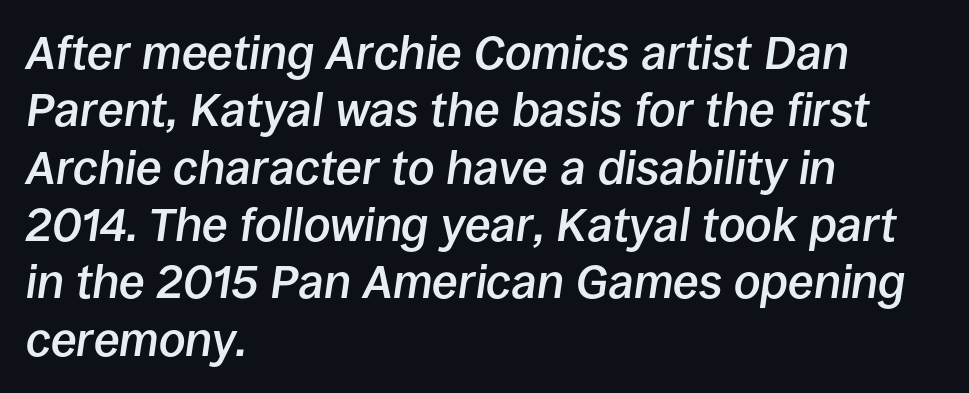
{"italic": "yes", "lean": "right", "slant_degrees": 8, "bold": "semi", "weight": "semibold", "width": "normal", "stroke_contrast": "low", "x_height": "large", "monospaced": "no", "underline": "no", "align": "left", "line_spacing_ratio": 1.22, "letter_spacing": "normal", "letter_spacing_em": 0.0, "glyph_px": 47}
